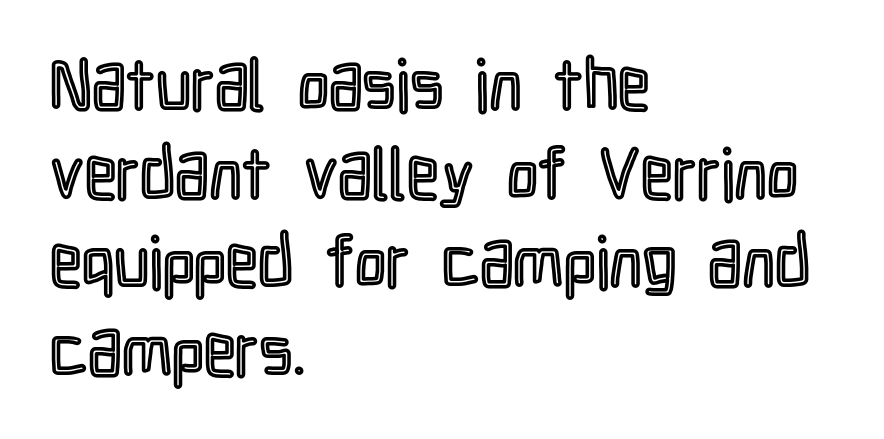
Nobody touched the tracking dial on this one. The text block is weighted toward the left margin, trailing off unevenly rightward. Do the characters align in a grid? No, the font is proportional. Descender tails drop into unmarked territory. A typesetter would call this leading conventional body-copy spacing.
